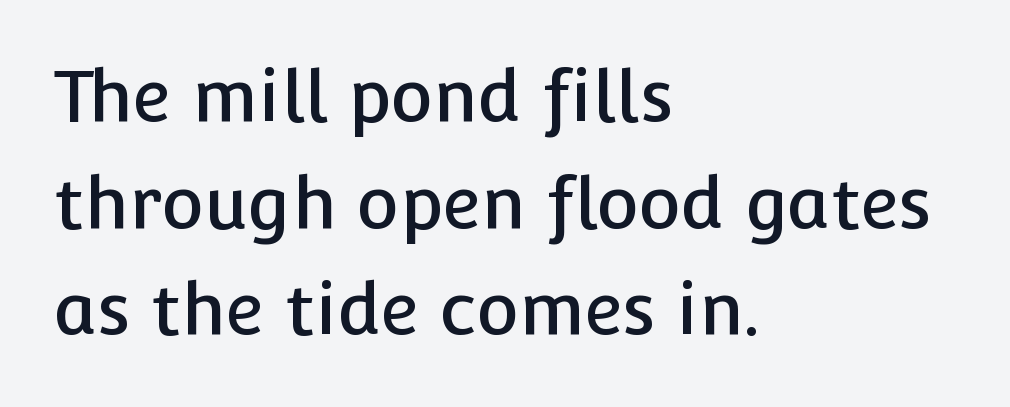
Each line starts at the same left margin while the right side varies. The face used here is a sans, in the tradition of grotesques and geometrics. Beneath every word, the page is bare. Proportional: the letters do not fall into vertical columns. The letters stand straight up with perfectly vertical stems.
